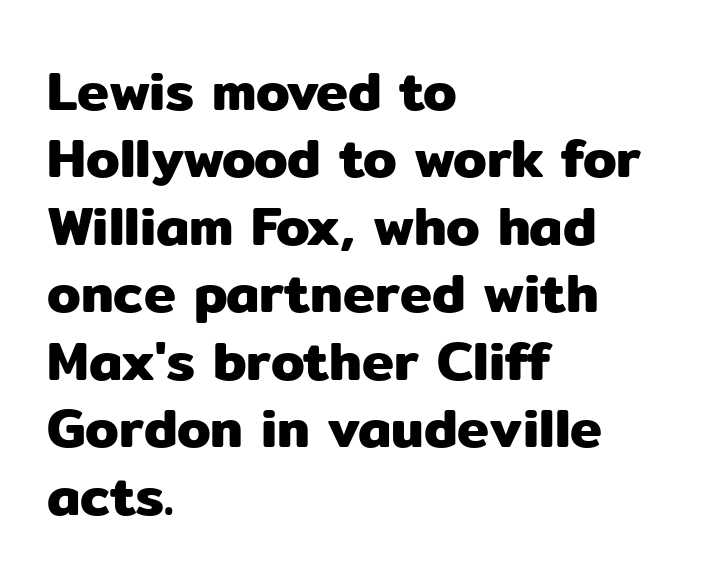
{"serif": "no", "italic": "no", "width": "normal", "stroke_contrast": "low", "x_height": "medium", "monospaced": "no", "underline": "no", "align": "left", "line_spacing": "normal", "line_spacing_ratio": 1.25, "letter_spacing": "normal", "letter_spacing_em": 0.0, "glyph_px": 54}
